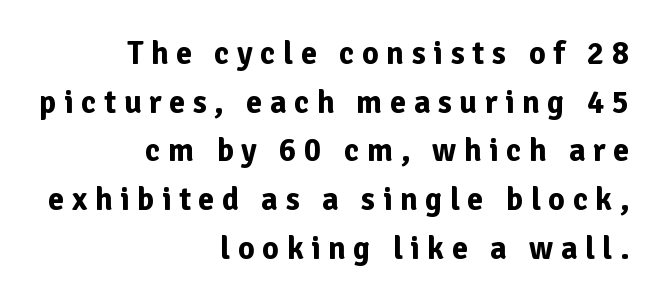
Q: Is the text bold? A: Yes.
Q: Is the text italic (slanted)? A: No, it is upright.
Q: Is the typeface a serif or a sans-serif typeface? A: Sans-serif.
Q: Is the text underlined? A: No.
Q: How is the paragraph aligned? A: Right-aligned.
Q: Is the spacing between letters normal or unusually wide? A: Unusually wide.
Q: Is the spacing between lines tight, normal or loose? A: Normal.
Q: Width (condensed, normal, or wide)? A: Normal.
Q: Stroke contrast? A: Low.
Q: x-height? A: Medium.
Q: Monospaced? A: No.
